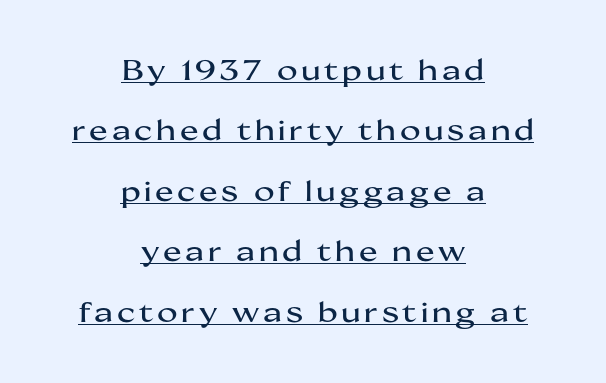
Italic: no, the glyphs are upright roman. Each line of the rendering has a horizontal stroke beneath the glyphs. Reading down the block, each line starts at a different indent, mirrored at its end.
